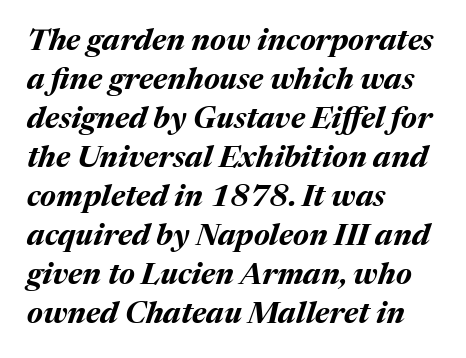
Q: Is the text bold? A: Yes.
Q: Is the text italic (slanted)? A: Yes, it leans right by about 17 degrees.
Q: Is the text underlined? A: No.
Q: How is the paragraph aligned? A: Left-aligned.
Q: Is the spacing between letters normal or unusually wide? A: Normal.
Q: Is the spacing between lines tight, normal or loose? A: Normal.
Q: Width (condensed, normal, or wide)? A: Normal.
Q: Stroke contrast? A: Medium.
Q: x-height? A: Medium.
Q: Monospaced? A: No.
